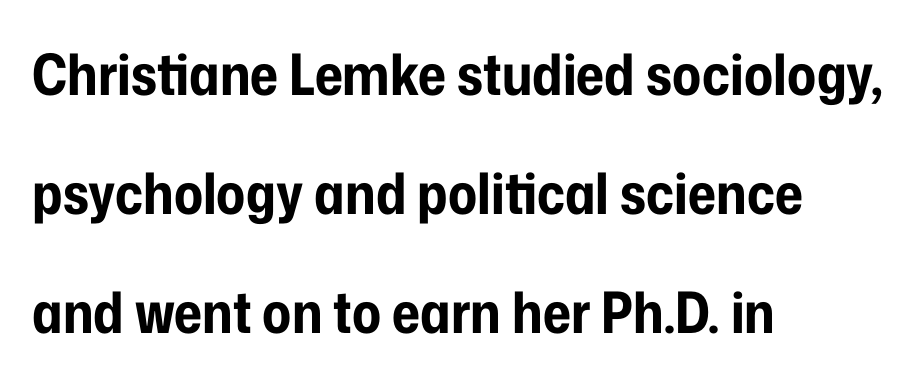
Q: Is the text bold? A: Yes.
Q: Is the text italic (slanted)? A: No, it is upright.
Q: Is the typeface a serif or a sans-serif typeface? A: Sans-serif.
Q: Is the text underlined? A: No.
Q: How is the paragraph aligned? A: Left-aligned.
Q: Is the spacing between letters normal or unusually wide? A: Normal.
Q: Is the spacing between lines tight, normal or loose? A: Loose.
Q: Width (condensed, normal, or wide)? A: Condensed.
Q: Stroke contrast? A: Low.
Q: x-height? A: Medium.
Q: Monospaced? A: No.
